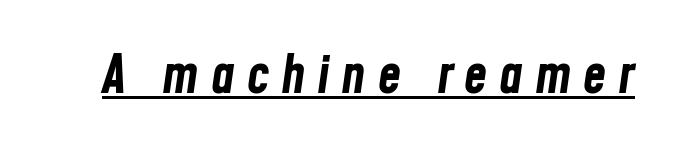
{"italic": "yes", "lean": "right", "slant_degrees": 8, "bold": "yes", "weight": "bold", "width": "condensed", "stroke_contrast": "low", "x_height": "medium", "monospaced": "no", "underline": "yes", "letter_spacing": "wide", "letter_spacing_em": 0.22, "glyph_px": 53}
